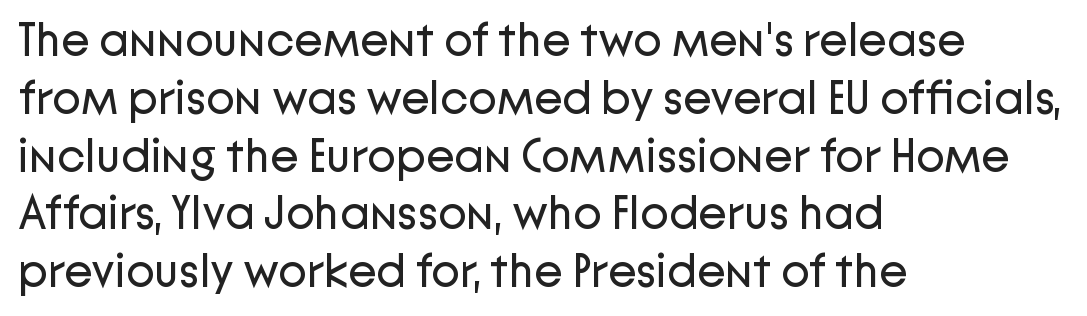
The image shows 47 px regular-weight sans-serif type, upright; set left-aligned, line spacing 1.23x, normal letter spacing, not underlined; low stroke contrast and a medium x-height.
